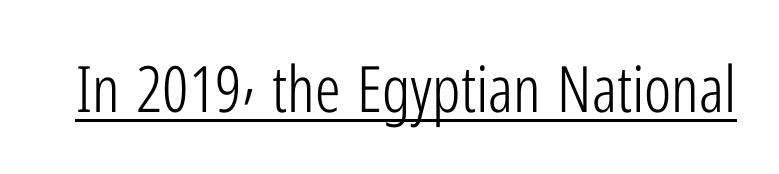
{"serif": "no", "italic": "no", "bold": "no", "weight": "light", "width": "condensed", "stroke_contrast": "low", "x_height": "medium", "monospaced": "no", "underline": "yes", "letter_spacing": "normal", "letter_spacing_em": 0.0, "glyph_px": 64}
